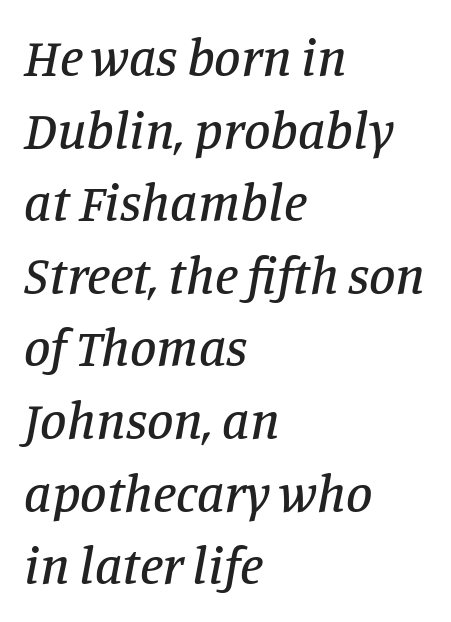
{"serif": "yes", "italic": "yes", "lean": "right", "slant_degrees": 11, "width": "normal", "stroke_contrast": "low", "x_height": "large", "monospaced": "no", "underline": "no", "align": "left", "line_spacing": "normal", "line_spacing_ratio": 1.37, "letter_spacing": "normal", "letter_spacing_em": 0.0, "glyph_px": 53}
